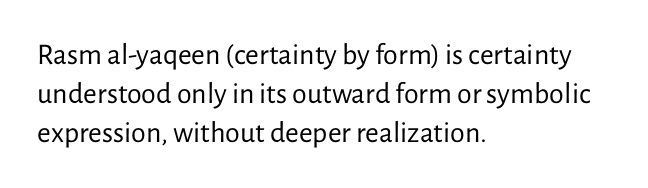
The image shows 30 px regular-weight sans-serif type, upright; set left-aligned, normal line spacing (1.3x), normal letter spacing, not underlined; low stroke contrast and a medium x-height.
